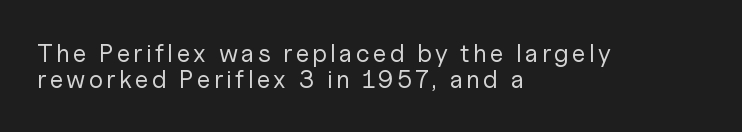
The image shows 25 px text type, upright; set left-aligned, tight line spacing (1.06x), not underlined.
